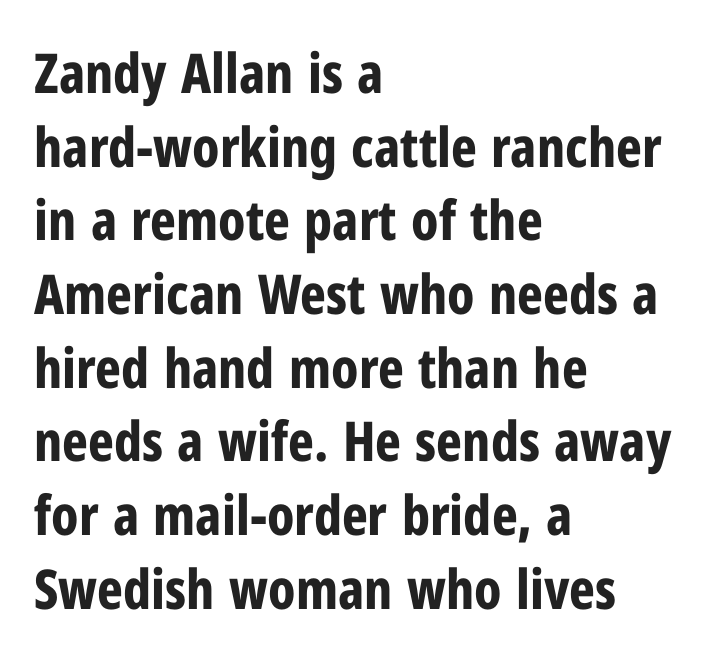
{"serif": "no", "italic": "no", "bold": "yes", "weight": "bold", "width": "condensed", "stroke_contrast": "low", "x_height": "medium", "monospaced": "no", "underline": "no", "align": "left", "line_spacing": "normal", "line_spacing_ratio": 1.34, "letter_spacing": "normal", "letter_spacing_em": 0.0, "glyph_px": 55}
